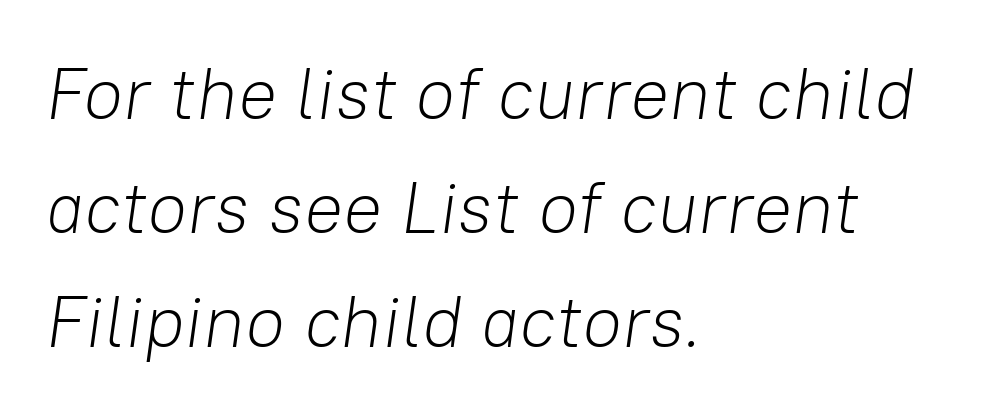
{"italic": "yes", "lean": "right", "slant_degrees": 8, "bold": "no", "weight": "light", "width": "normal", "stroke_contrast": "low", "x_height": "medium", "monospaced": "no", "underline": "no", "align": "left", "line_spacing": "normal", "line_spacing_ratio": 1.56, "letter_spacing": "normal", "letter_spacing_em": 0.0, "glyph_px": 73}
